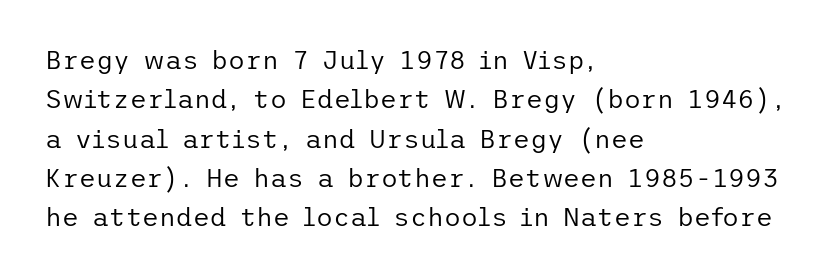
Q: Is the text bold? A: No.
Q: Is the text italic (slanted)? A: No, it is upright.
Q: Is the text underlined? A: No.
Q: How is the paragraph aligned? A: Left-aligned.
Q: Is the spacing between letters normal or unusually wide? A: Normal.
Q: Is the spacing between lines tight, normal or loose? A: Normal.
